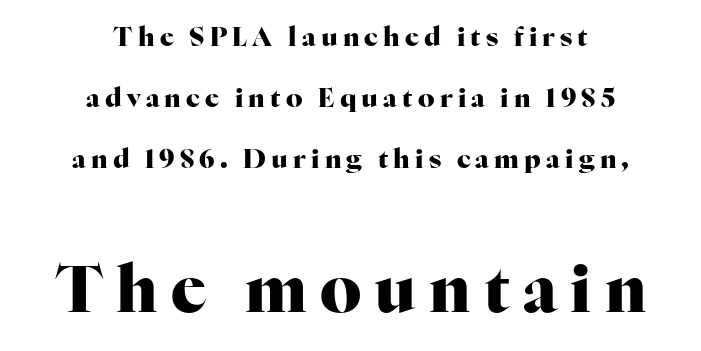
Q: Is the text bold? A: Yes.
Q: Is the text italic (slanted)? A: No, it is upright.
Q: Is the typeface a serif or a sans-serif typeface? A: Serif.
Q: Is the text underlined? A: No.
Q: How is the paragraph aligned? A: Centered.
Q: Is the spacing between letters normal or unusually wide? A: Unusually wide.
Q: Is the spacing between lines tight, normal or loose? A: Loose.
Q: Which block of text is set in a larger size, the first (top) or the second (bottom)? A: The second (bottom) one.
Q: Width (condensed, normal, or wide)? A: Normal.
Q: Stroke contrast? A: High.
Q: x-height? A: Medium.
Q: Monospaced? A: No.
